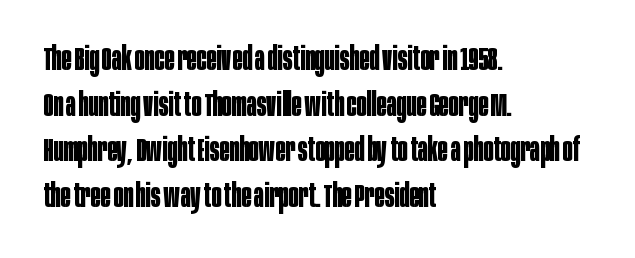
{"serif": "no", "italic": "no", "bold": "yes", "weight": "bold", "width": "condensed", "stroke_contrast": "low", "x_height": "large", "monospaced": "no", "underline": "no", "align": "left", "line_spacing": "normal", "line_spacing_ratio": 1.38, "letter_spacing": "normal", "letter_spacing_em": 0.0, "glyph_px": 33}
